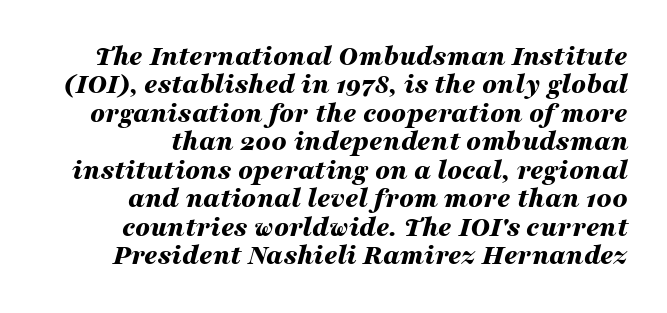
The image shows 29 px bold, wide type, italic (leaning right); set right-aligned, tight line spacing (0.98x), normal letter spacing, not underlined; medium stroke contrast and a medium x-height.
